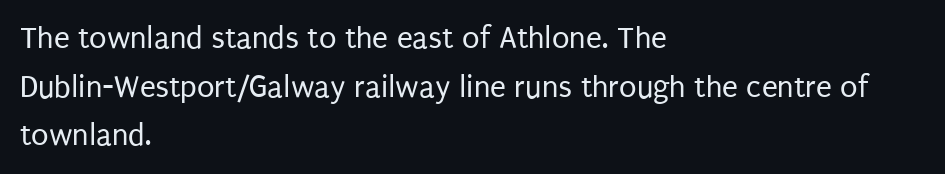
Q: Is the text bold? A: No.
Q: Is the text italic (slanted)? A: No, it is upright.
Q: Is the typeface a serif or a sans-serif typeface? A: Sans-serif.
Q: Is the text underlined? A: No.
Q: How is the paragraph aligned? A: Left-aligned.
Q: Is the spacing between letters normal or unusually wide? A: Normal.
Q: Is the spacing between lines tight, normal or loose? A: Normal.
Q: Width (condensed, normal, or wide)? A: Condensed.
Q: Stroke contrast? A: Low.
Q: x-height? A: Large.
Q: Monospaced? A: No.
